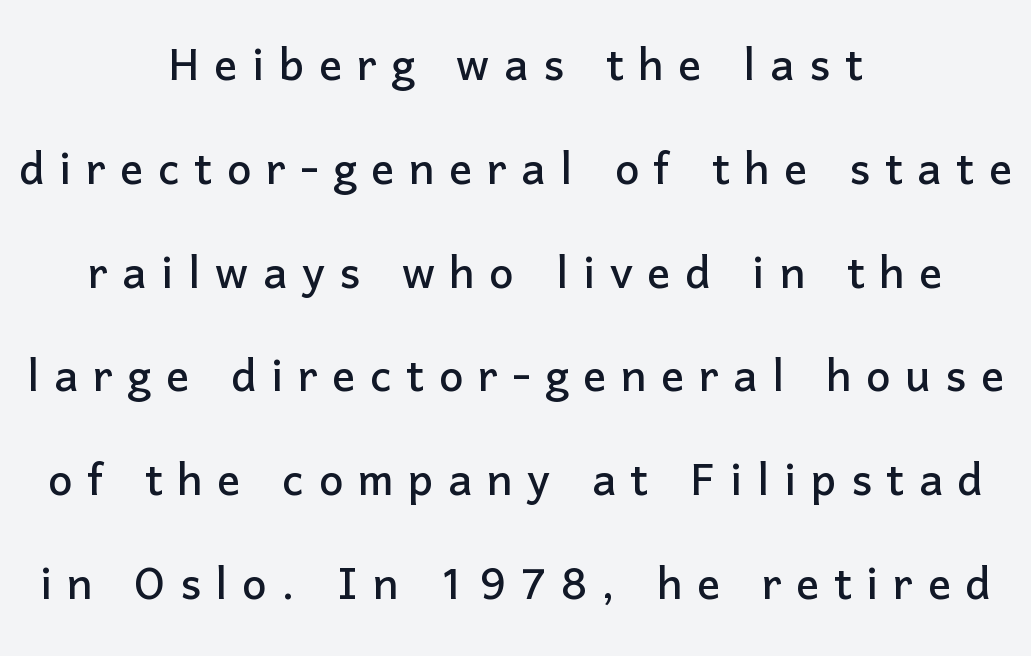
The image shows 58 px sans-serif type, upright; set centered, line spacing 1.79x, unusually wide letter spacing (+0.25 em), not underlined; low stroke contrast and a medium x-height.
